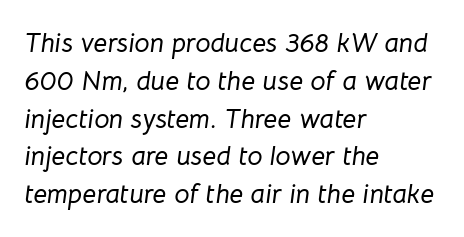
The image shows 27 px text type, italic (leaning right); set left-aligned, normal line spacing (1.4x), normal letter spacing, not underlined.
